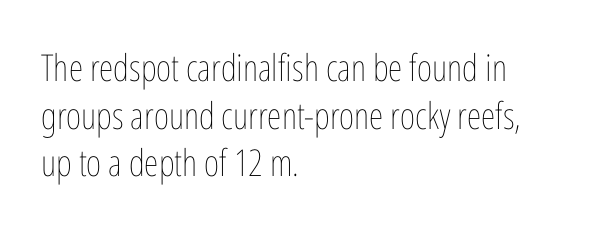
Q: Is the text bold? A: No.
Q: Is the text italic (slanted)? A: No, it is upright.
Q: Is the text underlined? A: No.
Q: How is the paragraph aligned? A: Left-aligned.
Q: Is the spacing between letters normal or unusually wide? A: Normal.
Q: Is the spacing between lines tight, normal or loose? A: Normal.
Q: Width (condensed, normal, or wide)? A: Condensed.
Q: Stroke contrast? A: Low.
Q: x-height? A: Medium.
Q: Monospaced? A: No.
